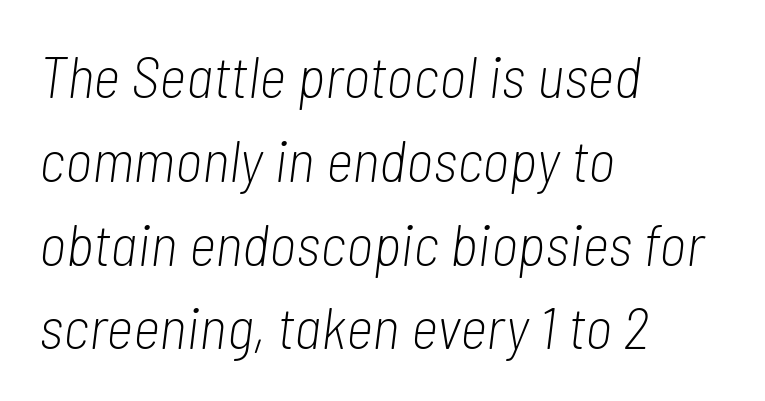
The image shows 59 px light, condensed type, italic (leaning right); set left-aligned, normal line spacing (1.42x), normal letter spacing, not underlined; low stroke contrast and a medium x-height.
